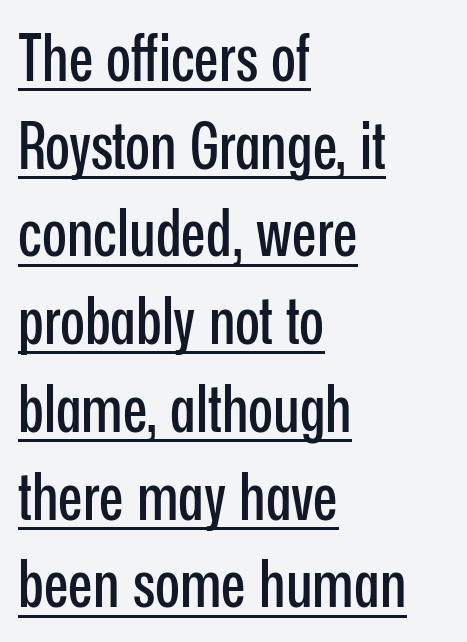
The image shows 65 px condensed sans-serif type, upright; set left-aligned, normal line spacing (1.35x), normal letter spacing, underlined; low stroke contrast and a medium x-height.
